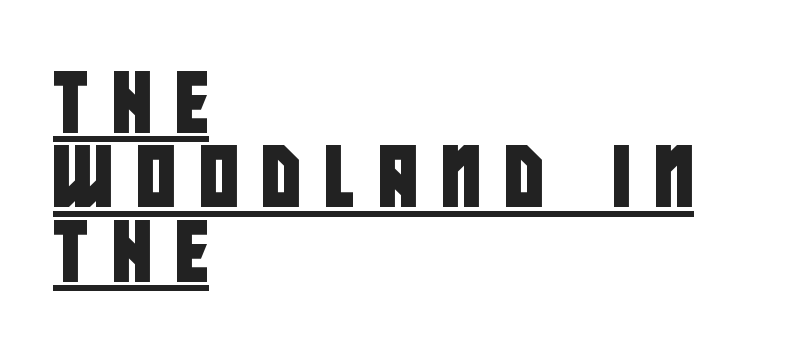
Leftover space on each line is placed entirely after the last word. Varying glyph widths throughout — classic text-font behaviour. The letters are spread apart with noticeably loose tracking. I'd call this a sans setting — the letters go barefoot.
